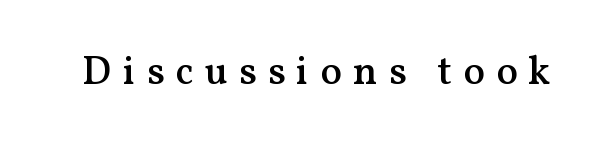
{"serif": "yes", "italic": "no", "bold": "semi", "weight": "semibold", "width": "normal", "stroke_contrast": "medium", "x_height": "medium", "monospaced": "no", "underline": "no", "letter_spacing": "wide", "letter_spacing_em": 0.28, "glyph_px": 40}
